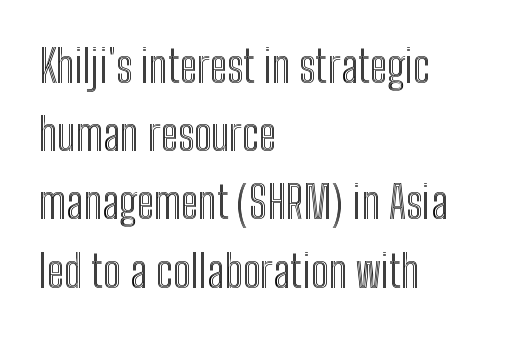
The image shows 44 px condensed type, upright; set left-aligned, normal line spacing (1.55x), normal letter spacing, not underlined; a medium x-height.
